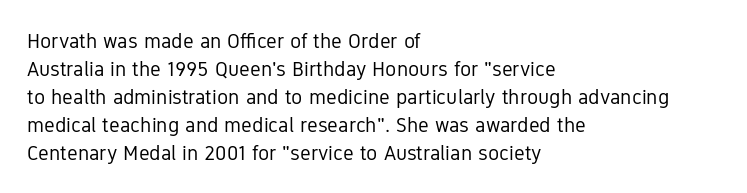
Q: Is the text bold? A: No.
Q: Is the text italic (slanted)? A: No, it is upright.
Q: Is the text underlined? A: No.
Q: How is the paragraph aligned? A: Left-aligned.
Q: Is the spacing between letters normal or unusually wide? A: Normal.
Q: Is the spacing between lines tight, normal or loose? A: Normal.
